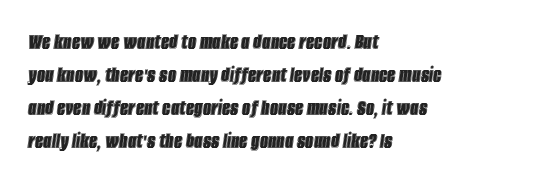
These lines sit exactly where default settings would place them. The lines in this sample share a left origin and differ only in where they stop. The space beneath each line is pristine and unruled. You can tell it's italic because the verticals aren't actually vertical. The face used here is rendered with its standard letterfit.
